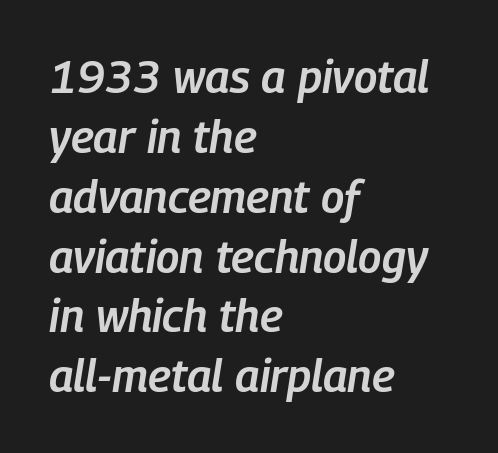
Each glyph is drawn with semibold strokes, heavier than normal yet not fully bold. The space between consecutive lines is moderate. This sample uses an oblique cut, with every glyph tilted off the vertical. Compared with a centered layout, this one pins lines to the left instead. The face used here is rendered with its standard letterfit. Here the designer chose a conventional face with non-uniform glyph widths.
